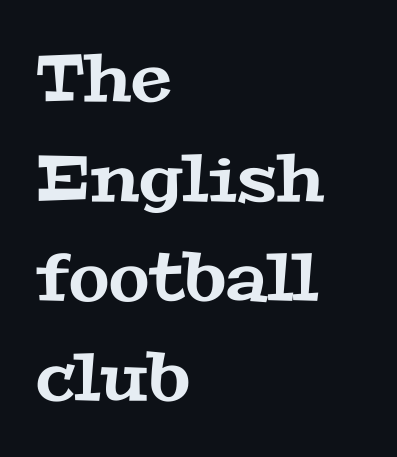
The image shows 66 px wide serif type; set left-aligned, normal line spacing (1.51x), normal letter spacing, not underlined; medium stroke contrast and a medium x-height.
